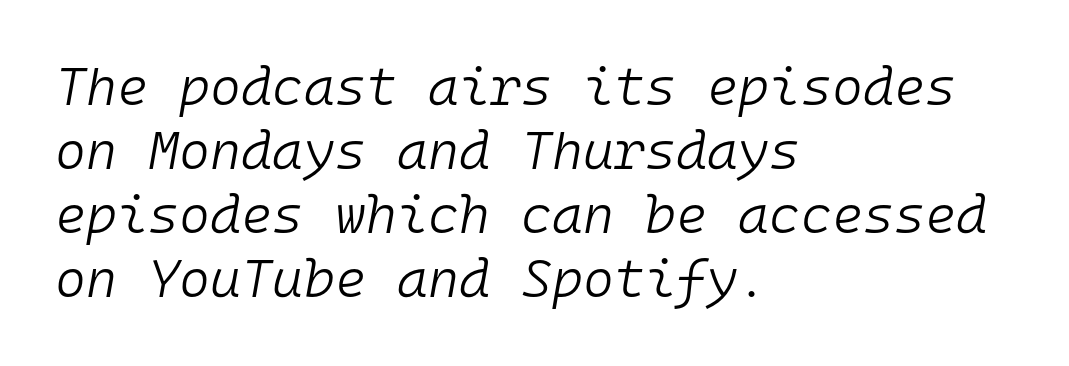
Emphasis-style slanted type is in use. Ink coverage per letter is moderate at most. Clear beneath every line of the passage. Every character here occupies the same horizontal width, giving the sample a typewriter-like rhythm.
